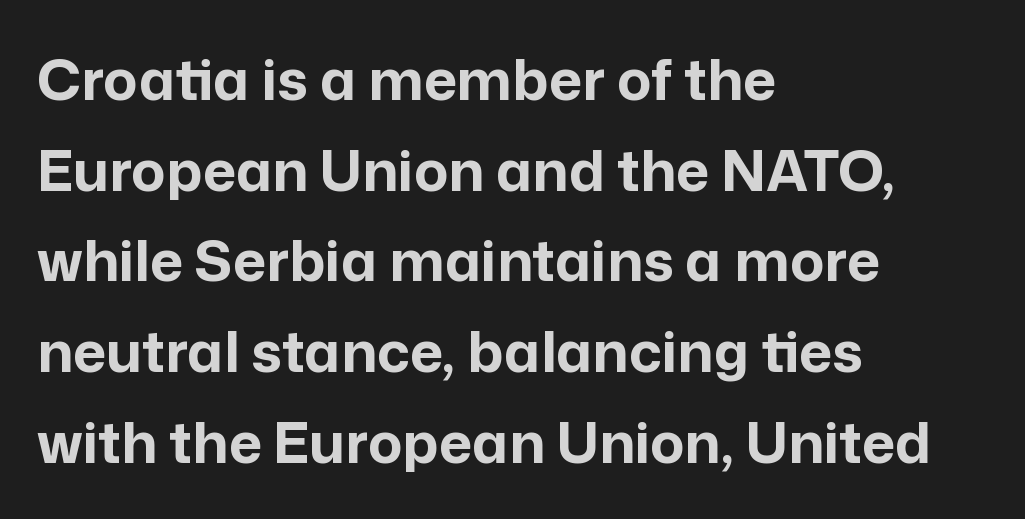
The characters look thick and weighty, a clear bold. The foot of each line stays bare and open. Examine the stroke ends and you'll find no serifs. Nope, not italic — everything's standing straight. A classic flush-left, rag-right setting is used for this passage.
